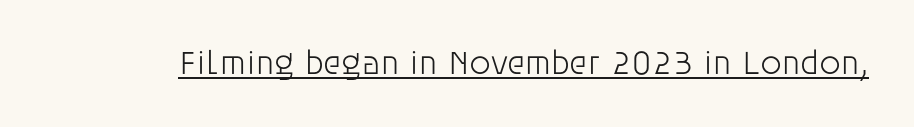
Q: Is the text bold? A: No.
Q: Is the text italic (slanted)? A: No, it is upright.
Q: Is the typeface a serif or a sans-serif typeface? A: Sans-serif.
Q: Is the text underlined? A: Yes.
Q: Is the spacing between letters normal or unusually wide? A: Normal.
Q: Width (condensed, normal, or wide)? A: Normal.
Q: Stroke contrast? A: Low.
Q: x-height? A: Large.
Q: Monospaced? A: No.
